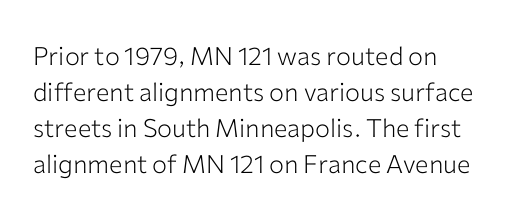
{"italic": "no", "bold": "no", "underline": "no", "align": "left", "line_spacing": "normal", "line_spacing_ratio": 1.44, "letter_spacing": "normal", "letter_spacing_em": 0.0, "glyph_px": 25}
